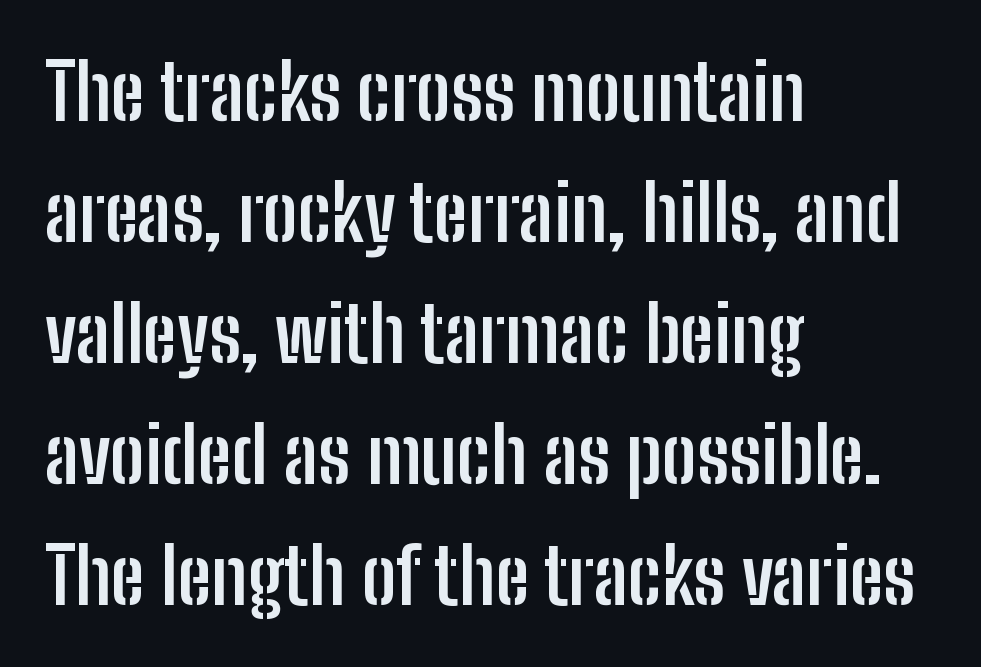
Q: Is the text bold? A: Yes.
Q: Is the text italic (slanted)? A: No, it is upright.
Q: Is the typeface a serif or a sans-serif typeface? A: Sans-serif.
Q: Is the text underlined? A: No.
Q: How is the paragraph aligned? A: Left-aligned.
Q: Is the spacing between letters normal or unusually wide? A: Normal.
Q: Is the spacing between lines tight, normal or loose? A: Normal.
Q: Width (condensed, normal, or wide)? A: Condensed.
Q: Stroke contrast? A: Low.
Q: x-height? A: Medium.
Q: Monospaced? A: No.
